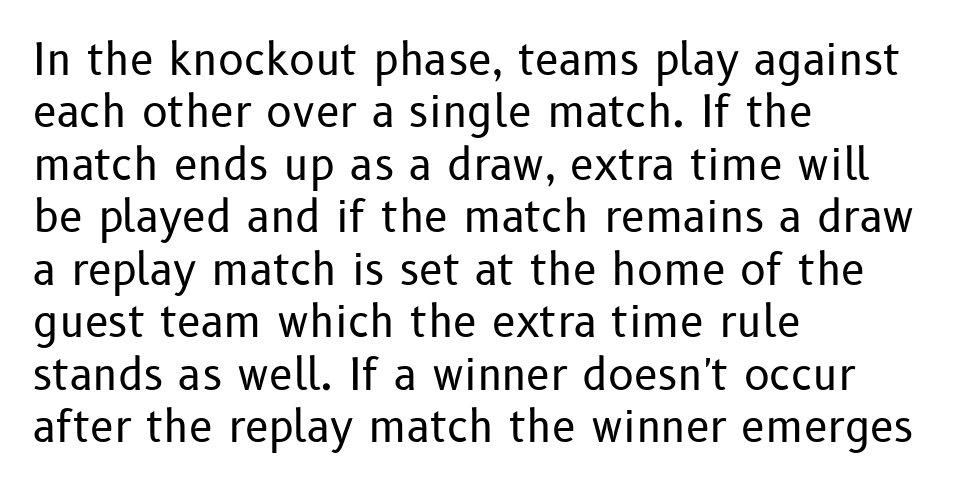
A bare baseline throughout the passage. Varying glyph widths throughout — classic text-font behaviour. This rendering uses left alignment, leaving the right contour irregular. Tracking value appears to be zero — textbook default spacing.
